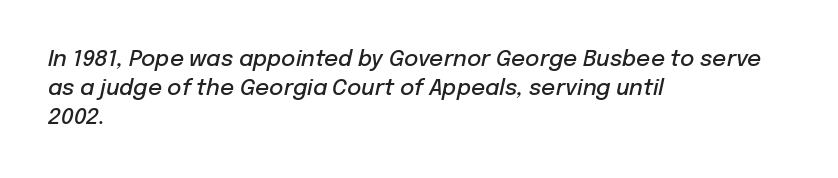
{"italic": "yes", "lean": "right", "slant_degrees": 12, "bold": "semi", "underline": "no", "align": "left", "line_spacing": "normal", "line_spacing_ratio": 1.31, "letter_spacing": "normal", "letter_spacing_em": 0.0, "glyph_px": 22}
